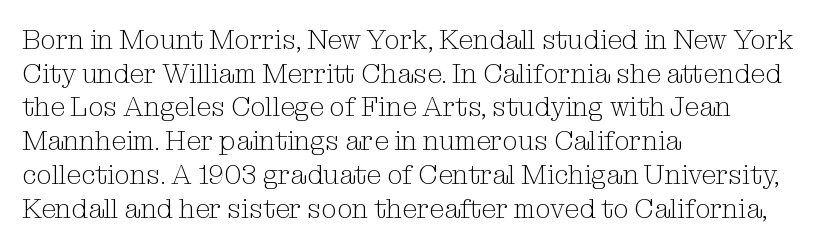
{"italic": "no", "bold": "no", "underline": "no", "align": "left", "line_spacing": "normal", "line_spacing_ratio": 1.25, "letter_spacing": "normal", "letter_spacing_em": 0.0, "glyph_px": 27}
